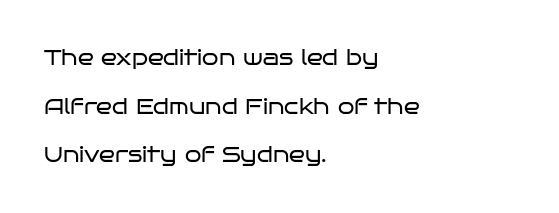
The image shows 21 px text type, upright; set left-aligned, loose line spacing (2.31x), normal letter spacing, not underlined.
